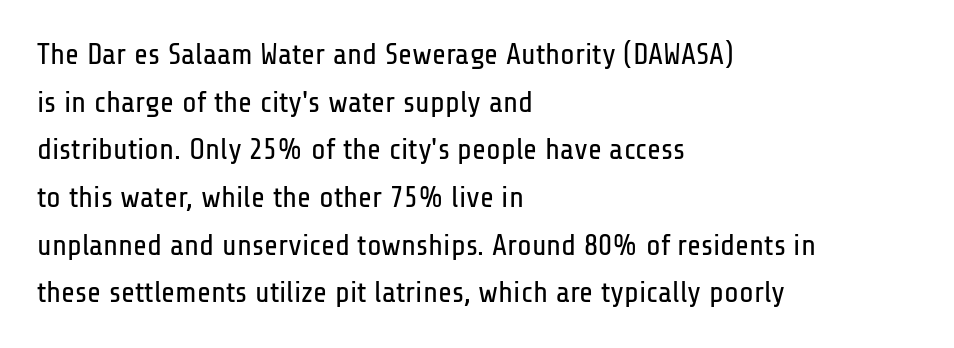
The image shows 30 px regular-weight, condensed sans-serif type, upright; set left-aligned, normal line spacing (1.59x), normal letter spacing, not underlined; low stroke contrast and a medium x-height.
